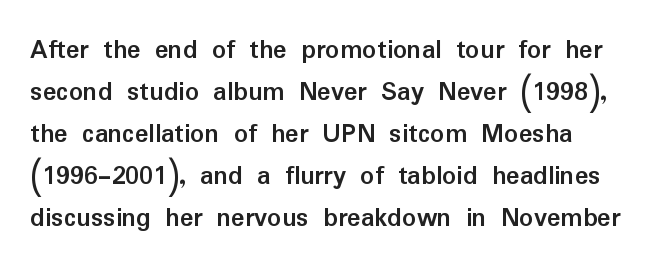
{"serif": "no", "italic": "no", "bold": "yes", "weight": "semibold", "width": "normal", "stroke_contrast": "low", "x_height": "medium", "monospaced": "no", "underline": "no", "align": "left", "line_spacing": "normal", "line_spacing_ratio": 1.5, "letter_spacing": "normal", "letter_spacing_em": 0.0, "glyph_px": 28}
